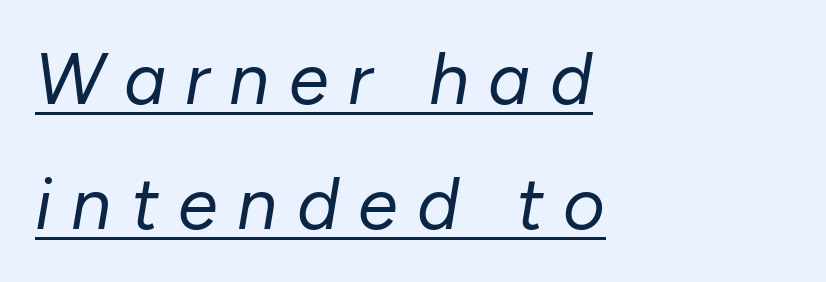
The lettering tilts uniformly, giving the passage an italic look. Spacing between characters has been opened up far beyond the box default. Layout note: lines flush left. The passage shown is not bold in any degree.
